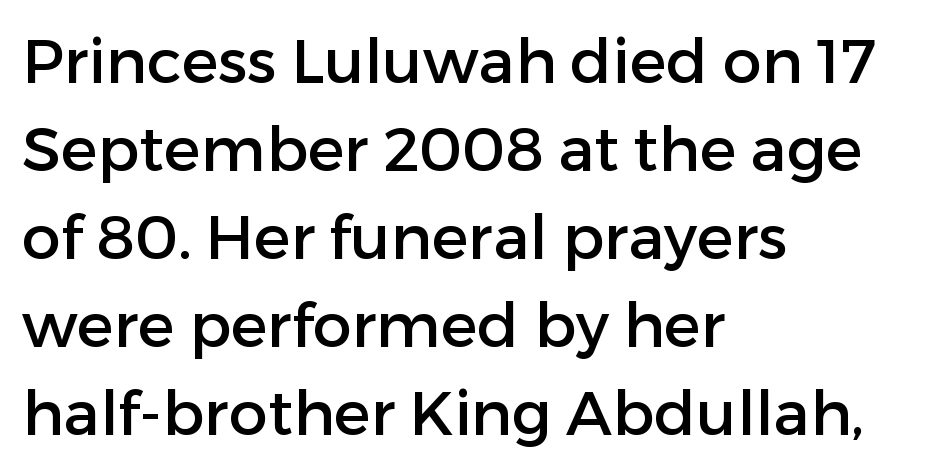
{"serif": "no", "italic": "no", "width": "normal", "stroke_contrast": "low", "x_height": "medium", "monospaced": "no", "underline": "no", "align": "left", "line_spacing": "normal", "line_spacing_ratio": 1.42, "letter_spacing": "normal", "letter_spacing_em": 0.0, "glyph_px": 62}
